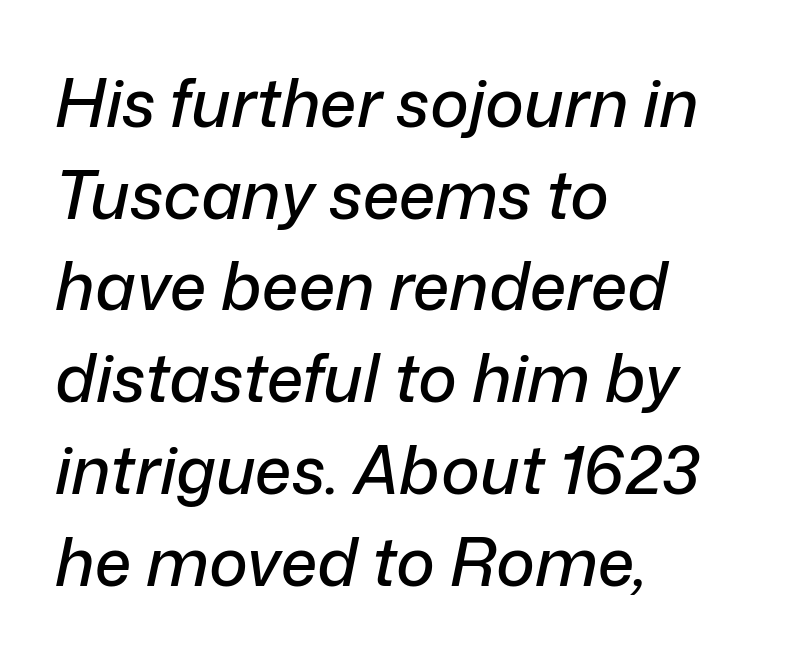
Plain, unruled lines of type. An italicized treatment has been applied to the whole sample. Does the copy run flush right? No — it runs flush left. Note the varied advance widths — an 'i' is clearly narrower than an 'm'. Characters follow at the spacing the type designer built in. Evenly set lines give the paragraph a standard silhouette.
